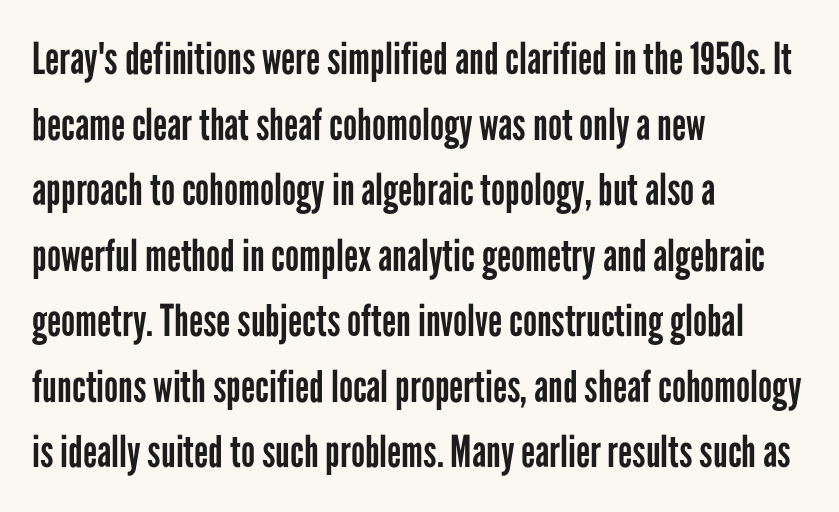
The image shows 44 px regular-weight, condensed sans-serif type, upright; set left-aligned, normal line spacing (1.49x), normal letter spacing, not underlined; low stroke contrast and a medium x-height.
